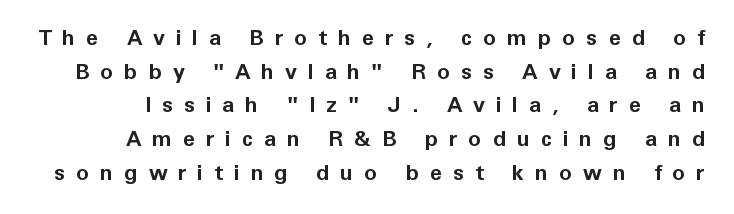
{"italic": "no", "bold": "yes", "underline": "no", "line_spacing": "normal", "line_spacing_ratio": 1.53, "letter_spacing": "wide", "letter_spacing_em": 0.49, "glyph_px": 22}
